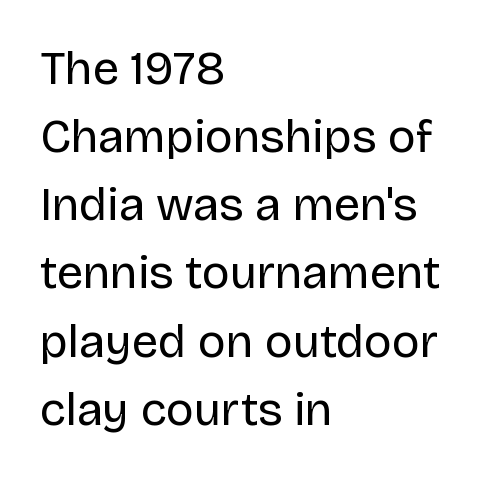
{"serif": "no", "italic": "no", "bold": "no", "weight": "regular", "width": "normal", "stroke_contrast": "low", "x_height": "large", "monospaced": "no", "underline": "no", "align": "left", "line_spacing": "normal", "line_spacing_ratio": 1.45, "letter_spacing": "normal", "letter_spacing_em": 0.0, "glyph_px": 47}
